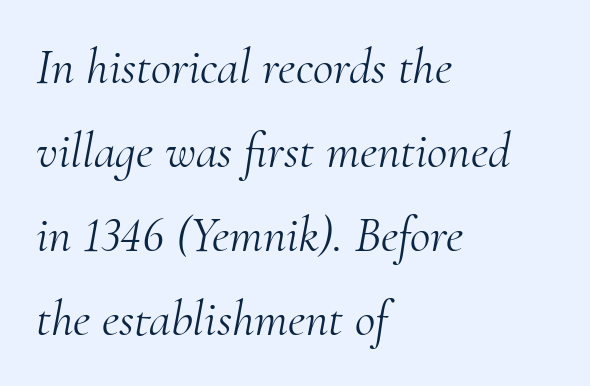
The axis of the letterforms is tilted away from vertical. The face used here is rendered with its standard letterfit. Nothing heavy about these letters — not bold at all. How would I describe the line gaps? Plain and ordinary. Unlike a clean sans, this face finishes its strokes with serifs.
